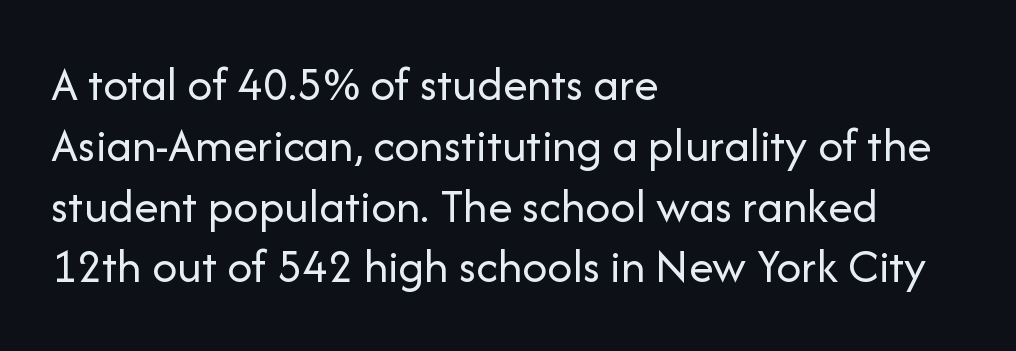
Q: Is the text bold? A: No.
Q: Is the text italic (slanted)? A: No, it is upright.
Q: Is the typeface a serif or a sans-serif typeface? A: Sans-serif.
Q: Is the text underlined? A: No.
Q: How is the paragraph aligned? A: Left-aligned.
Q: Is the spacing between letters normal or unusually wide? A: Normal.
Q: Width (condensed, normal, or wide)? A: Normal.
Q: Stroke contrast? A: Low.
Q: x-height? A: Medium.
Q: Monospaced? A: No.
